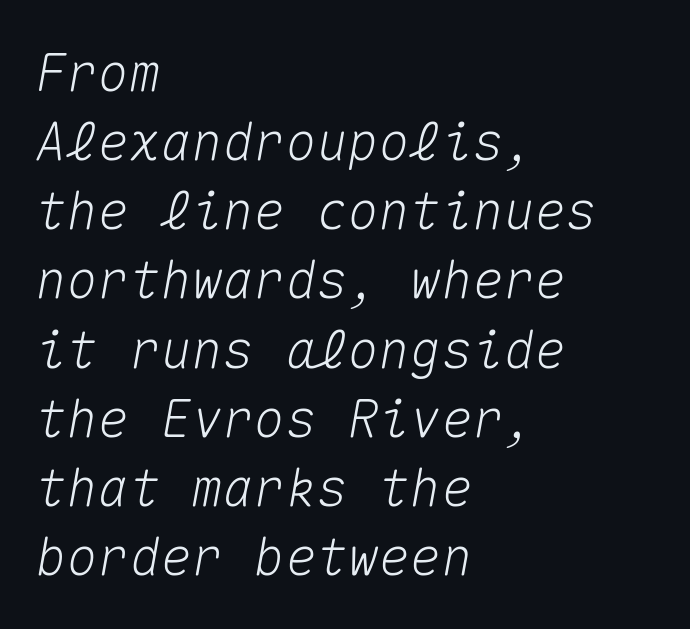
Q: Is the text italic (slanted)? A: Yes, it leans right by about 10 degrees.
Q: Is the text underlined? A: No.
Q: How is the paragraph aligned? A: Left-aligned.
Q: Is the spacing between letters normal or unusually wide? A: Normal.
Q: Is the spacing between lines tight, normal or loose? A: Normal.
Q: Width (condensed, normal, or wide)? A: Normal.
Q: Stroke contrast? A: Medium.
Q: x-height? A: Medium.
Q: Monospaced? A: Yes.
